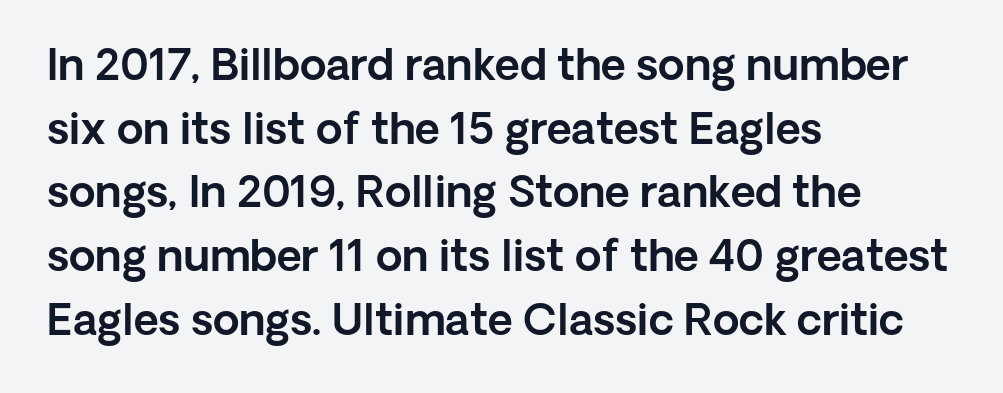
The image shows 43 px sans-serif type, upright; set left-aligned, normal line spacing (1.48x), normal letter spacing, not underlined; a medium x-height.
